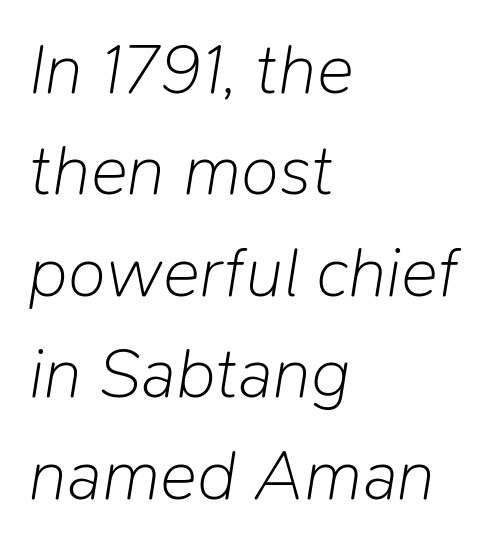
Caption: standard tracking, unaltered. Quick note: interline space is typical. Quick note: italic. Nobody drew a line under any word here. The rag falls on the right side of this text block.
